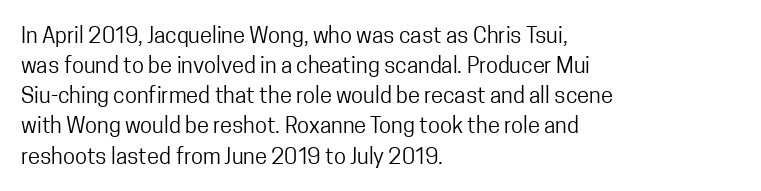
The letterforms sit shoulder to shoulder at normal distance. The space directly below the letters is spotless. Counters stay open thanks to moderate or lighter strokes. The vertical gap from one line to the next is medium. Ascenders rise straight up at ninety degrees. The ragged edge is on the right, which tells us the setting is flush left.
